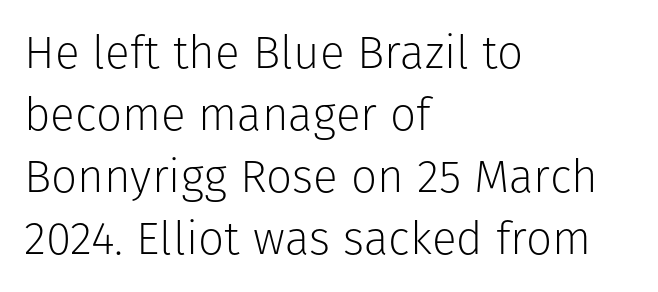
Vertically, the passage feels balanced, rows spaced as you'd expect. Each word holds together tightly as a unit, with standard inter-letter gaps. The letters carry no serifs — their stems end cleanly without finishing strokes. When letters stand straight like this, we call the style roman or upright.
